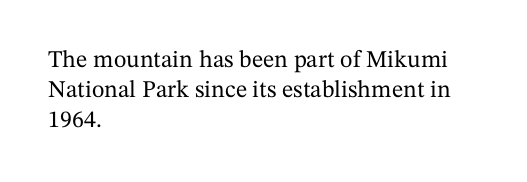
The image shows 24 px text type, upright; set left-aligned, normal line spacing (1.26x), normal letter spacing, not underlined.
